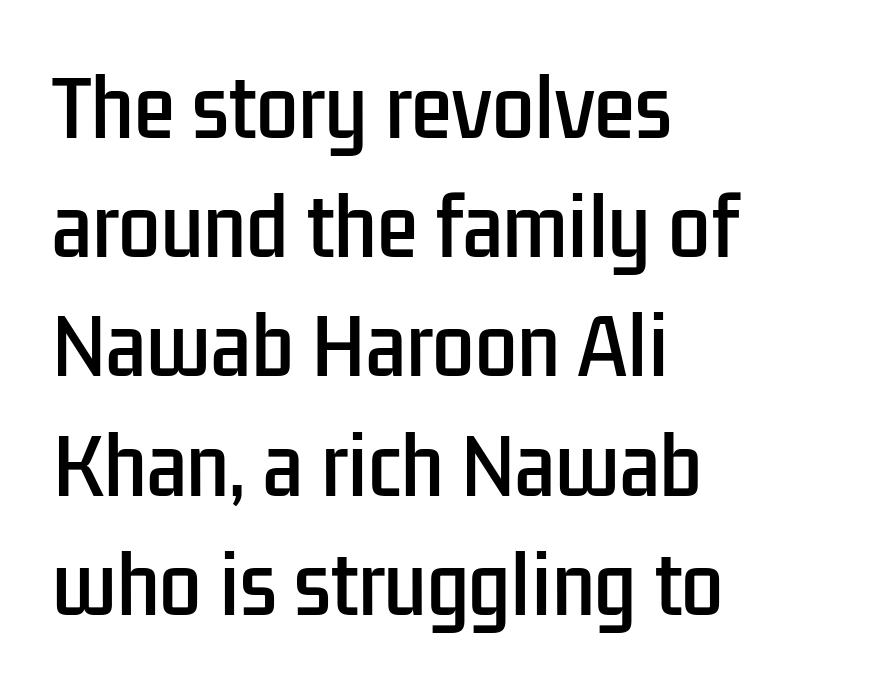
Has an underline been added? It has not. Does the type have serifs? No, each stem ends abruptly. The tracking reads as untouched default to a designer's eye. Rows of type keep a routine distance in the vertical direction. The rag falls on the right side of this text block.
